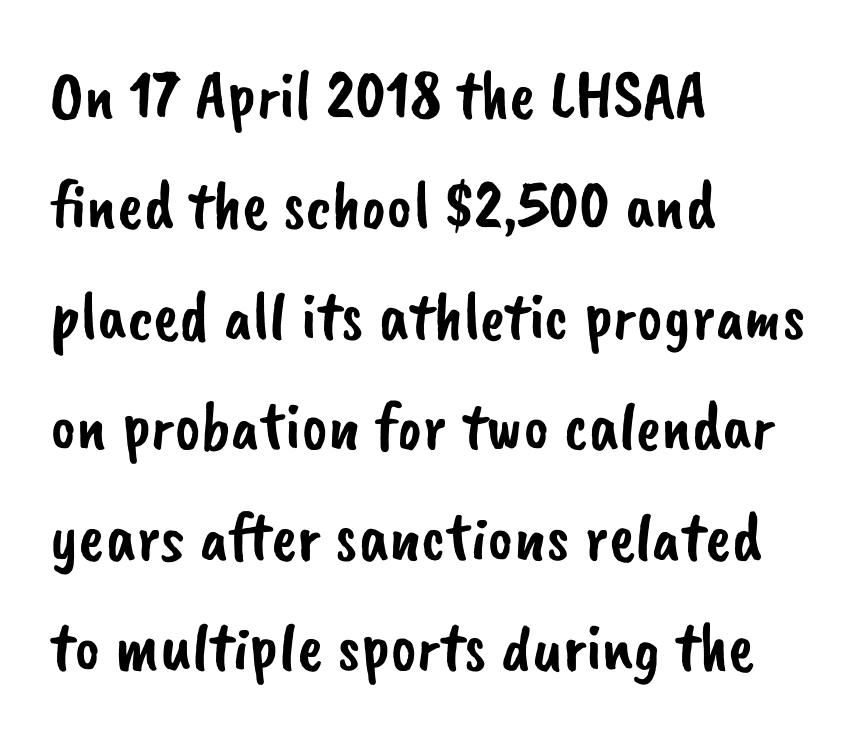
Q: Is the typeface a serif or a sans-serif typeface? A: Sans-serif.
Q: Is the text underlined? A: No.
Q: How is the paragraph aligned? A: Left-aligned.
Q: Is the spacing between letters normal or unusually wide? A: Normal.
Q: Is the spacing between lines tight, normal or loose? A: Normal.
Q: Width (condensed, normal, or wide)? A: Normal.
Q: Stroke contrast? A: Low.
Q: x-height? A: Small.
Q: Monospaced? A: No.
